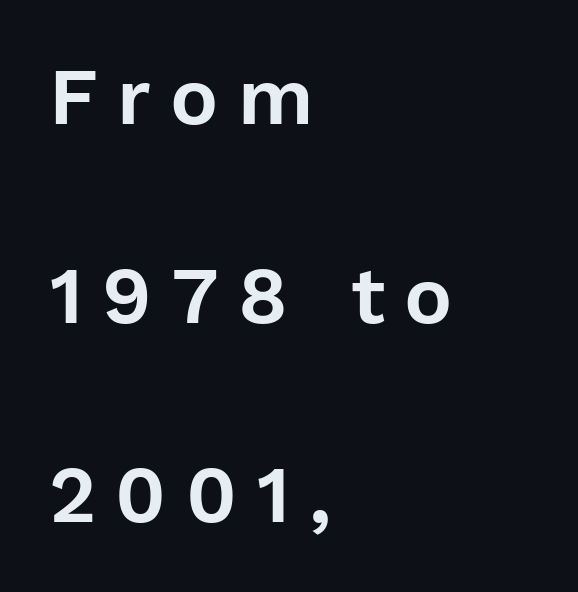
The image shows 80 px sans-serif type, upright; set left-aligned, loose line spacing (2.49x), unusually wide letter spacing (+0.24 em), not underlined; low stroke contrast and a medium x-height.
